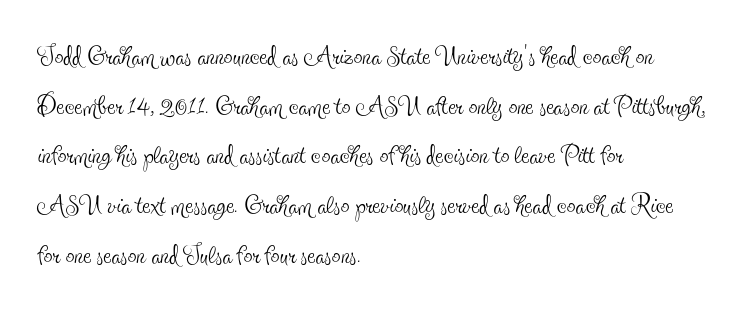
{"serif": "yes", "bold": "no", "weight": "thin", "width": "condensed", "x_height": "small", "monospaced": "no", "underline": "no", "align": "left", "line_spacing": "normal", "line_spacing_ratio": 1.42, "letter_spacing": "normal", "letter_spacing_em": 0.0, "glyph_px": 35}
